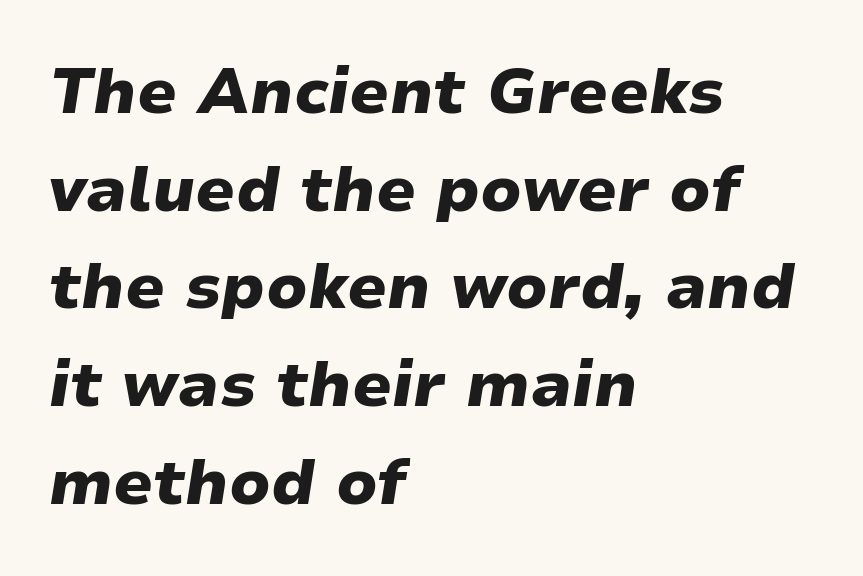
{"italic": "yes", "lean": "right", "slant_degrees": 9, "bold": "yes", "weight": "heavy", "width": "wide", "stroke_contrast": "low", "x_height": "medium", "monospaced": "no", "underline": "no", "align": "left", "line_spacing": "normal", "line_spacing_ratio": 1.55, "letter_spacing": "normal", "letter_spacing_em": 0.0, "glyph_px": 63}
